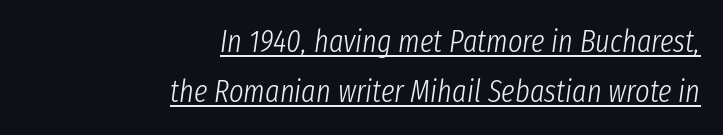
{"italic": "yes", "lean": "right", "slant_degrees": 8, "bold": "no", "weight": "light", "width": "condensed", "stroke_contrast": "low", "x_height": "medium", "monospaced": "no", "underline": "yes", "align": "right", "line_spacing": "normal", "line_spacing_ratio": 1.62, "letter_spacing": "normal", "letter_spacing_em": 0.0, "glyph_px": 31}
